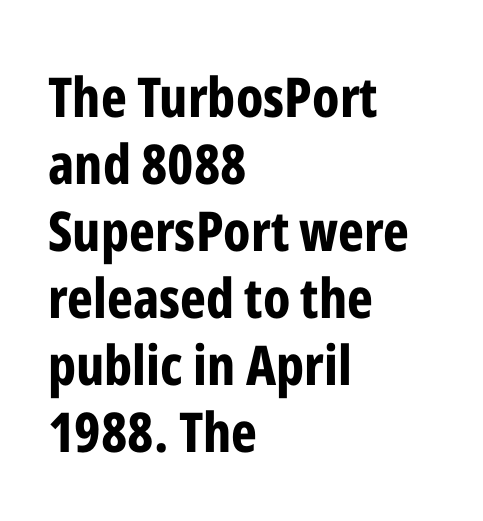
The image shows 55 px bold, condensed sans-serif type, upright; set left-aligned, line spacing 1.22x, normal letter spacing, not underlined; low stroke contrast and a medium x-height.
